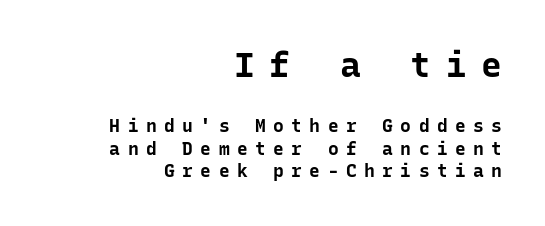
The image shows 35 px bold sans-serif type, upright, monospaced; set right-aligned, line spacing 1.24x, unusually wide letter spacing (+0.41 em), not underlined; the first (top) block is 1.94x larger; low stroke contrast and a medium x-height.
